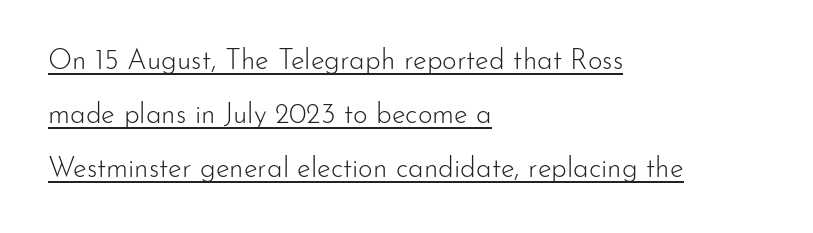
The image shows 28 px light sans-serif type, upright; set left-aligned, loose line spacing (1.93x), normal letter spacing, underlined; low stroke contrast and a small x-height.
